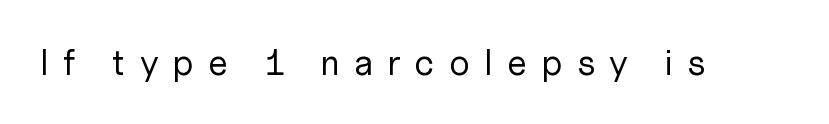
This is the regular roman posture of the typeface. Bold? No — there's no thickening of the strokes. The glyphs are unaccompanied by any horizontal stroke below them. Think of a printed novel: that variable character pitch is what you see here. Classification — sans serif.
